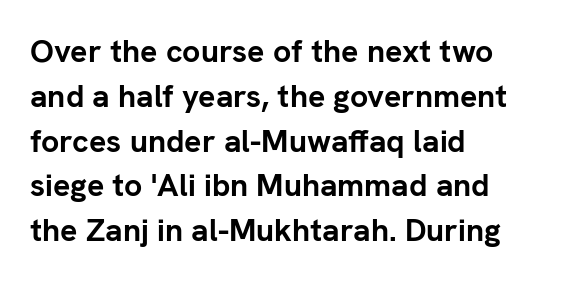
Q: Is the text bold? A: Yes.
Q: Is the text italic (slanted)? A: No, it is upright.
Q: Is the typeface a serif or a sans-serif typeface? A: Sans-serif.
Q: Is the text underlined? A: No.
Q: How is the paragraph aligned? A: Left-aligned.
Q: Is the spacing between letters normal or unusually wide? A: Normal.
Q: Is the spacing between lines tight, normal or loose? A: Normal.
Q: Width (condensed, normal, or wide)? A: Normal.
Q: Stroke contrast? A: Low.
Q: x-height? A: Medium.
Q: Monospaced? A: No.
